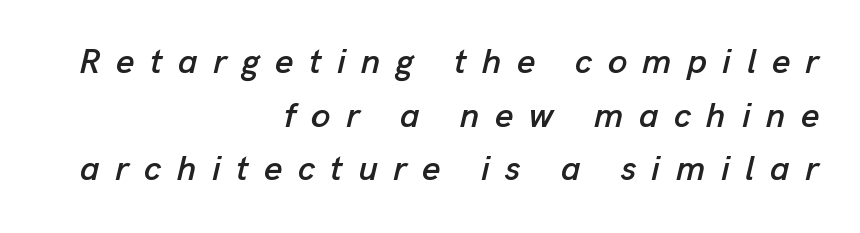
Q: Is the text italic (slanted)? A: Yes, it leans right by about 13 degrees.
Q: Is the text underlined? A: No.
Q: How is the paragraph aligned? A: Right-aligned.
Q: Is the spacing between letters normal or unusually wide? A: Unusually wide.
Q: Is the spacing between lines tight, normal or loose? A: Normal.
Q: Width (condensed, normal, or wide)? A: Normal.
Q: Stroke contrast? A: Low.
Q: x-height? A: Medium.
Q: Monospaced? A: No.
